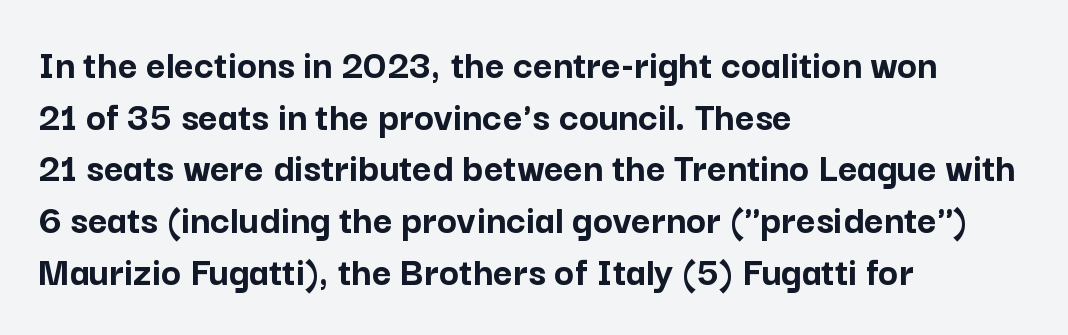
{"serif": "no", "italic": "no", "bold": "yes", "weight": "semibold", "width": "normal", "stroke_contrast": "low", "x_height": "medium", "monospaced": "no", "underline": "no", "align": "left", "line_spacing_ratio": 1.23, "letter_spacing": "normal", "letter_spacing_em": 0.0, "glyph_px": 42}
